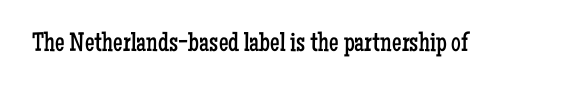
Q: Is the text bold? A: No.
Q: Is the text italic (slanted)? A: No, it is upright.
Q: Is the text underlined? A: No.
Q: Is the spacing between letters normal or unusually wide? A: Normal.
